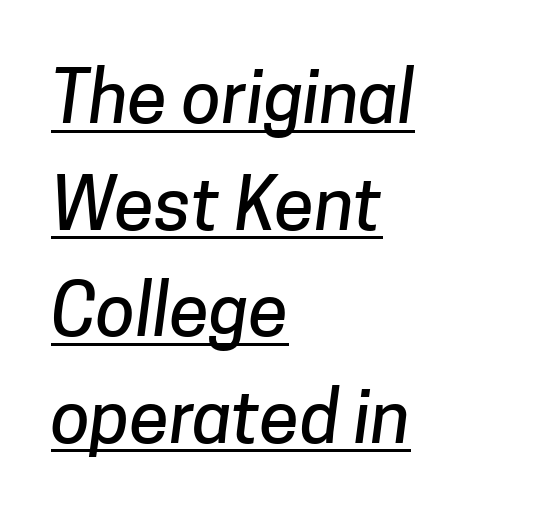
The image shows 72 px sans-serif type; set left-aligned, normal line spacing (1.48x), normal letter spacing, underlined; low stroke contrast and a medium x-height.
